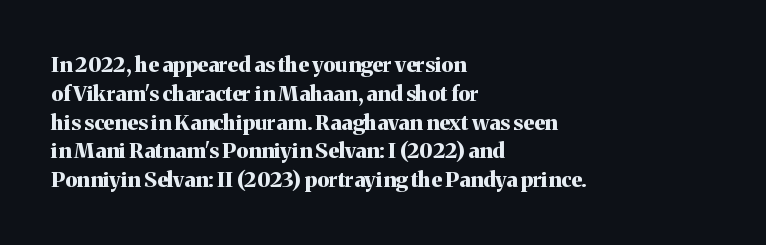
The image shows 21 px bold type, upright; set left-aligned, normal line spacing (1.37x), normal letter spacing, not underlined.
